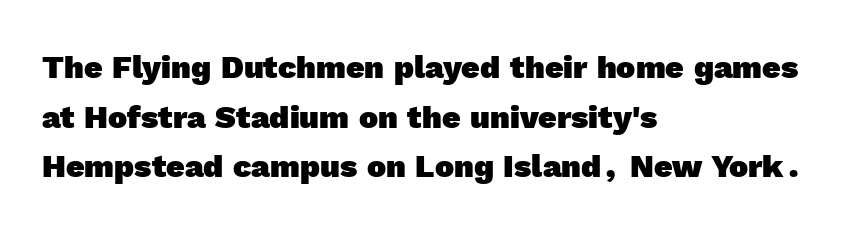
{"serif": "no", "bold": "yes", "weight": "heavy", "width": "normal", "x_height": "medium", "monospaced": "no", "underline": "no", "align": "left", "line_spacing": "normal", "line_spacing_ratio": 1.55, "letter_spacing": "normal", "letter_spacing_em": 0.0, "glyph_px": 32}
